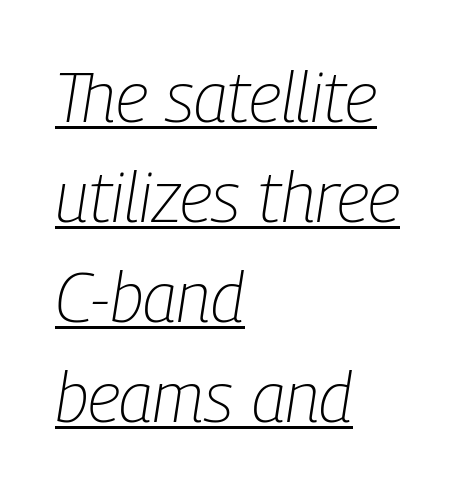
The rendering keeps characters at their native spacing. Nothing heavy about these letters — not bold at all. Has an underline been added? It has. The paragraph has a hard left edge and a soft right edge. Looks like regular typesetting: each glyph gets only the width it needs. In terms of posture, this sample is oblique.
